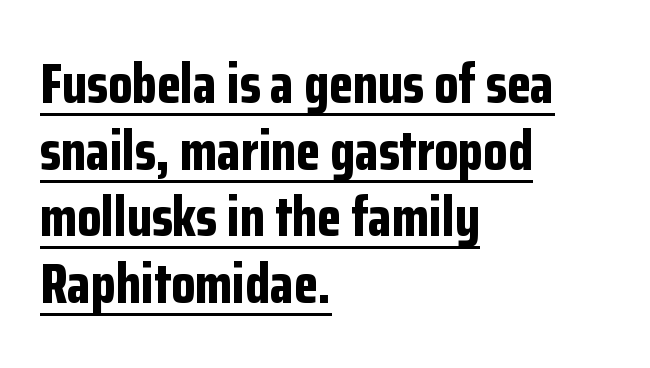
Notice how thick the strokes are: this is what a full bold looks like. There is no visible air inserted between adjacent glyphs. Looks like regular typesetting: each glyph gets only the width it needs. Check the space under the baseline: a stroke is drawn there. The text was rendered using a sans face with plain stroke endings.
